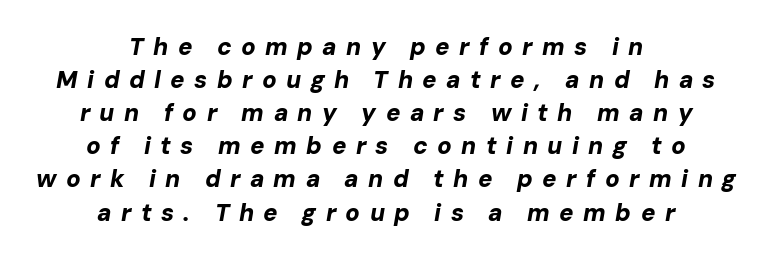
Anything drawn beneath the words? Only blank space. Display-style spreading of the glyphs; the letterfit is very open. Notice how the stems are inclined rather than vertical — that's the hallmark of italics. The text block is weighted toward neither margin, spreading evenly from the middle. Strong, thick strokes mark this as bold type.
